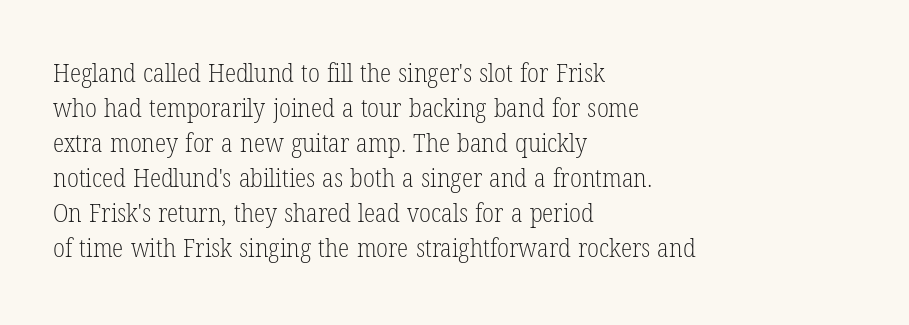
How are the letters spaced? Ordinarily, with no added tracking. Has an underline been added? It has not. Honestly, the row spacing looks completely unremarkable. The font is comparable to plain body text, perhaps lighter. Visually the block forms a straight wall on the left and a jagged coastline on the right.
